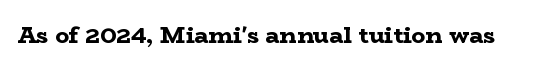
Q: Is the text bold? A: Yes.
Q: Is the text italic (slanted)? A: No, it is upright.
Q: Is the text underlined? A: No.
Q: Is the spacing between letters normal or unusually wide? A: Normal.
